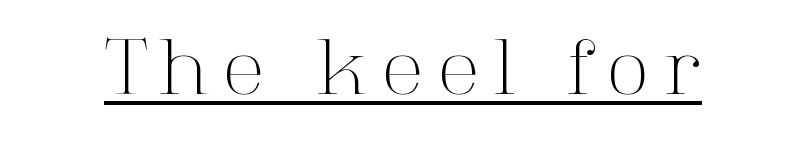
Q: Is the text bold? A: No.
Q: Is the text italic (slanted)? A: No, it is upright.
Q: Is the typeface a serif or a sans-serif typeface? A: Serif.
Q: Is the text underlined? A: Yes.
Q: Is the spacing between letters normal or unusually wide? A: Unusually wide.
Q: Width (condensed, normal, or wide)? A: Normal.
Q: Stroke contrast? A: High.
Q: x-height? A: Medium.
Q: Monospaced? A: No.
